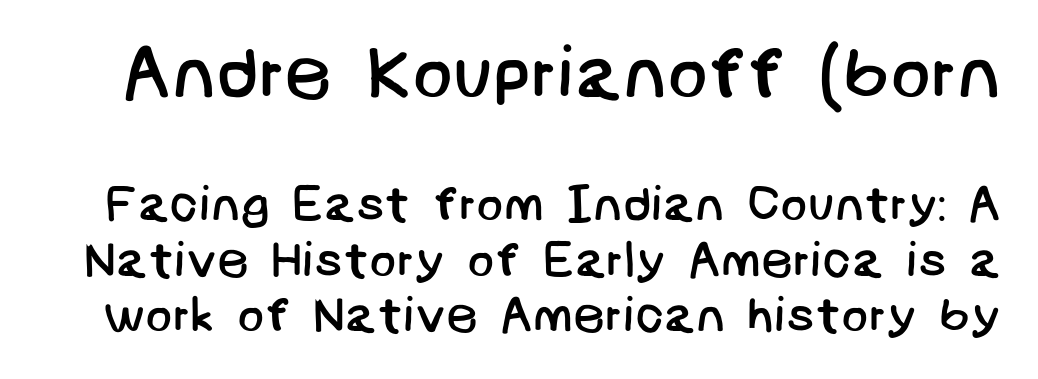
{"serif": "no", "bold": "no", "weight": "regular", "width": "normal", "stroke_contrast": "low", "x_height": "large", "underline": "no", "line_spacing": "tight", "line_spacing_ratio": 1.11, "letter_spacing": "normal", "letter_spacing_em": 0.0, "larger_block": "first", "size_ratio": 1.5, "glyph_px": 75}
